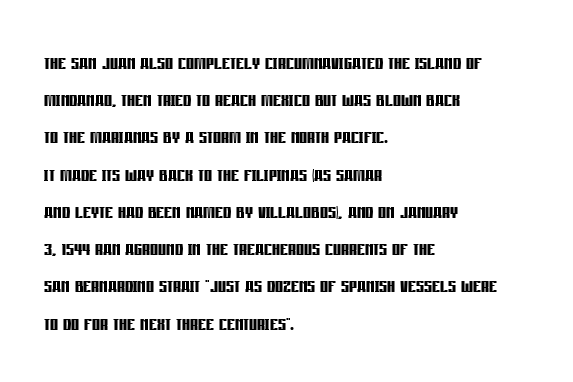
Q: Is the text bold? A: Yes.
Q: Is the text italic (slanted)? A: No, it is upright.
Q: Is the text underlined? A: No.
Q: How is the paragraph aligned? A: Left-aligned.
Q: Is the spacing between letters normal or unusually wide? A: Normal.
Q: Is the spacing between lines tight, normal or loose? A: Normal.
